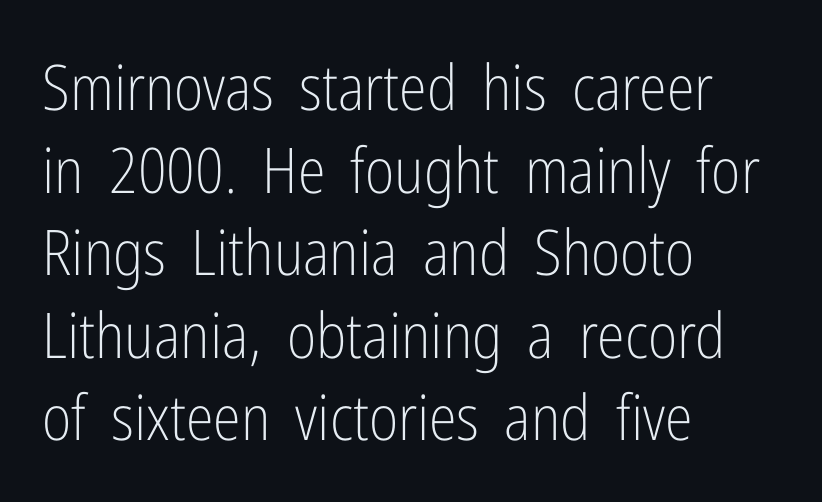
The image shows 63 px light, condensed sans-serif type, upright; set left-aligned, normal line spacing (1.31x), normal letter spacing, not underlined; low stroke contrast and a medium x-height.
